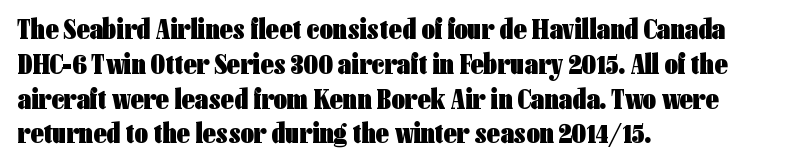
The typography opts for an upright posture over an oblique one. The type family on display is of the sans-serif kind. The passage shown is typed in a proportional face where columns would drift. The gaps between neighbouring characters are ordinary and unremarkable. The setting favours the left margin, as ordinary paragraphs usually do. The font is running at its bold setting.
